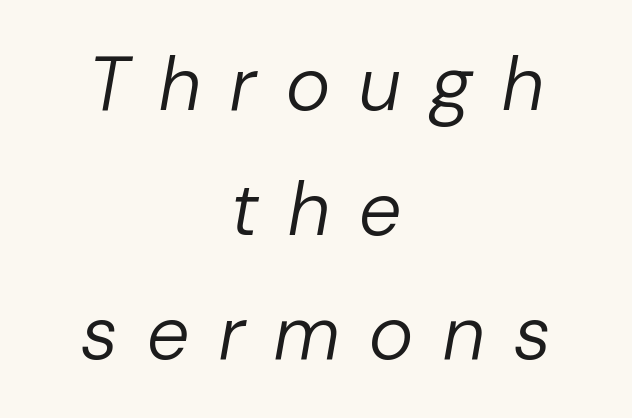
{"italic": "yes", "lean": "right", "slant_degrees": 10, "bold": "no", "weight": "regular", "width": "normal", "stroke_contrast": "low", "x_height": "medium", "monospaced": "no", "underline": "no", "align": "center", "line_spacing": "normal", "line_spacing_ratio": 1.64, "letter_spacing": "wide", "letter_spacing_em": 0.39, "glyph_px": 76}
